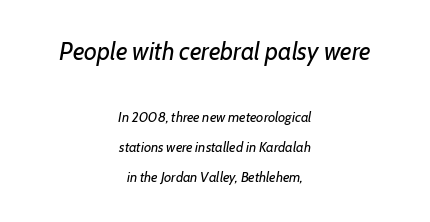
This reads as an unemphasized weight, regular at the heaviest. There's an unmistakable incline to the writing here. Underline: absent. Between these two stacked blocks, the higher one wins on size. The horizontal fit of the characters is conventional and even.
